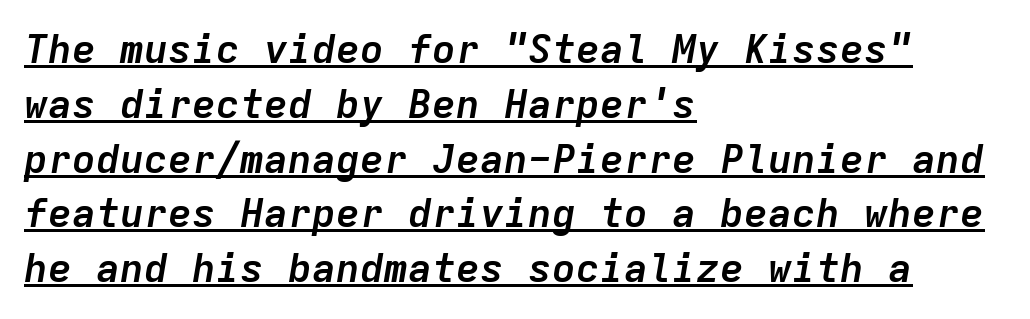
{"italic": "yes", "lean": "right", "slant_degrees": 9, "bold": "yes", "weight": "semibold", "width": "normal", "stroke_contrast": "low", "x_height": "medium", "monospaced": "yes", "underline": "yes", "align": "left", "line_spacing": "normal", "line_spacing_ratio": 1.37, "letter_spacing": "normal", "letter_spacing_em": 0.0, "glyph_px": 40}
